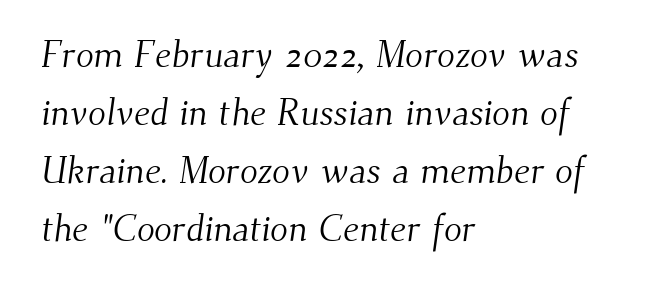
I'd call this a serif setting — the letters wear small feet. Between one letter and the next there's only the usual sliver of space. These lines stack with their left ends in a neat column. The letters look calm and open, with moderate or lighter stems. The lines sit at an ordinary, default distance from one another.
